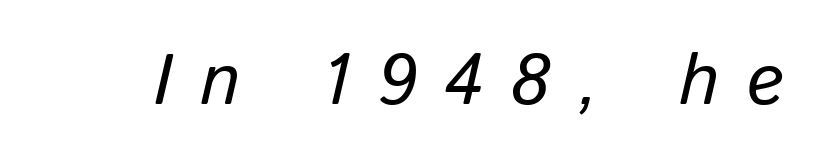
{"italic": "yes", "lean": "right", "slant_degrees": 13, "bold": "no", "weight": "regular", "width": "normal", "stroke_contrast": "low", "x_height": "medium", "monospaced": "no", "underline": "no", "letter_spacing": "wide", "letter_spacing_em": 0.39, "glyph_px": 72}
